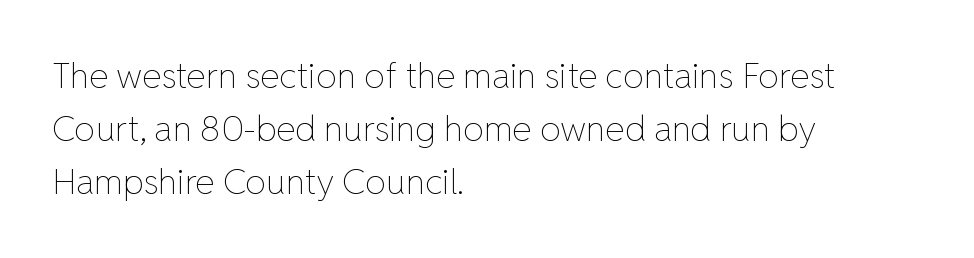
The image shows 35 px thin type, upright; set left-aligned, normal line spacing (1.52x), normal letter spacing, not underlined; low stroke contrast and a medium x-height.
